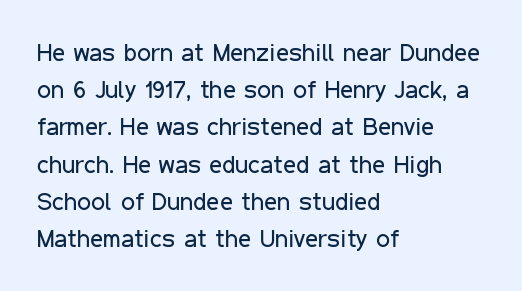
The image shows 25 px text type, upright; set left-aligned, normal line spacing (1.49x), normal letter spacing, not underlined.
